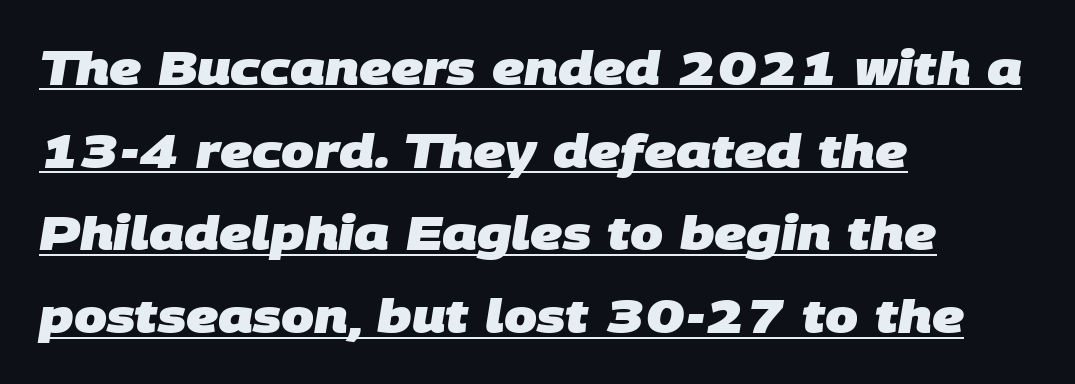
Q: Is the text bold? A: Yes.
Q: Is the typeface a serif or a sans-serif typeface? A: Sans-serif.
Q: Is the text underlined? A: Yes.
Q: How is the paragraph aligned? A: Left-aligned.
Q: Is the spacing between letters normal or unusually wide? A: Normal.
Q: Width (condensed, normal, or wide)? A: Normal.
Q: Stroke contrast? A: Low.
Q: x-height? A: Large.
Q: Monospaced? A: No.
